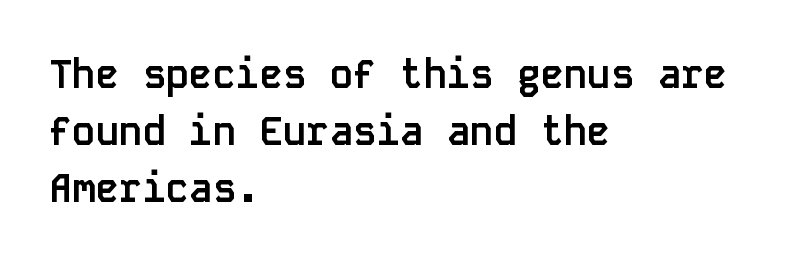
Which margin do the lines hug? The left one — the right edge is uneven. There is no visible air inserted between adjacent glyphs. Rendered with straight, roman letterforms. A dark, heavy texture on the line: the type is bold.
